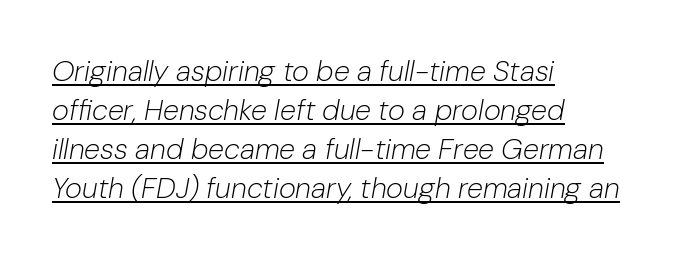
Q: Is the text bold? A: No.
Q: Is the text italic (slanted)? A: Yes, it leans right by about 10 degrees.
Q: Is the text underlined? A: Yes.
Q: How is the paragraph aligned? A: Left-aligned.
Q: Is the spacing between letters normal or unusually wide? A: Normal.
Q: Is the spacing between lines tight, normal or loose? A: Normal.
Q: Width (condensed, normal, or wide)? A: Normal.
Q: Stroke contrast? A: Low.
Q: x-height? A: Medium.
Q: Monospaced? A: No.
